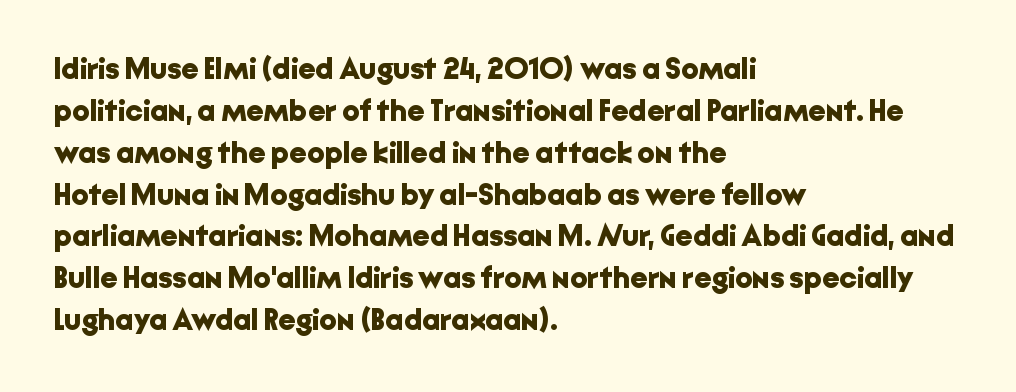
{"serif": "no", "italic": "no", "bold": "yes", "weight": "bold", "width": "normal", "stroke_contrast": "low", "x_height": "medium", "monospaced": "no", "underline": "no", "align": "left", "line_spacing": "normal", "line_spacing_ratio": 1.35, "letter_spacing": "normal", "letter_spacing_em": 0.0, "glyph_px": 31}
